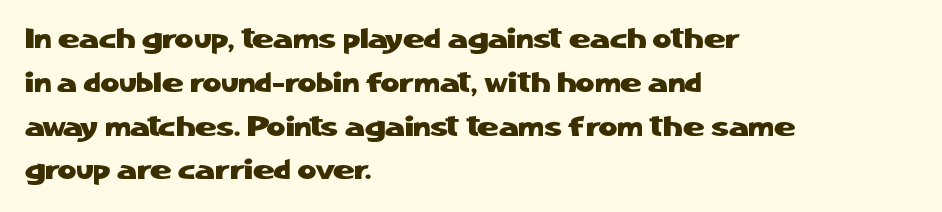
The image shows 29 px sans-serif type, upright; set left-aligned, normal line spacing (1.51x), normal letter spacing, not underlined; low stroke contrast and a medium x-height.
